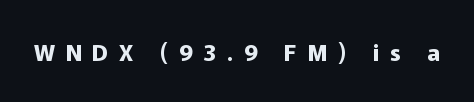
Substantial extra tracking has been applied to these lines. The letters stand straight up with perfectly vertical stems. The letters are bold, with thick, heavy strokes. Descender tails drop into unmarked territory.
